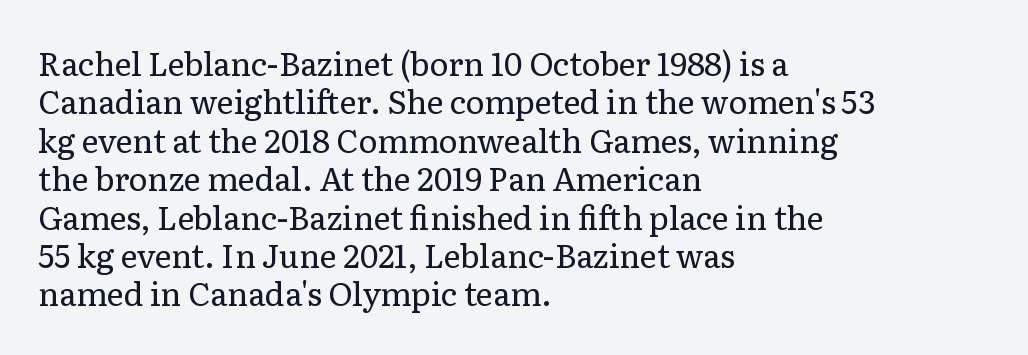
The rag falls on the right side of this text block. Is this a sans? No — the strokes have serifs. The font sits on the lighter half of the weight spectrum, regular included. The passage shown is typed in a proportional face where columns would drift. Italic? Not at all — the glyphs are vertical.
